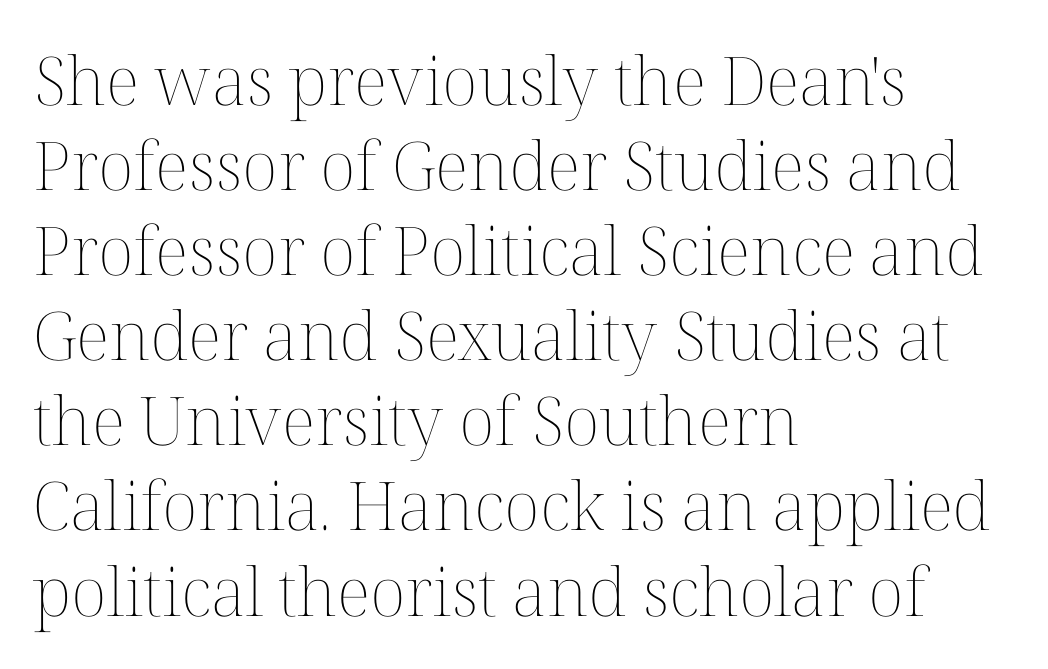
{"italic": "no", "bold": "no", "weight": "thin", "width": "normal", "stroke_contrast": "medium", "x_height": "medium", "monospaced": "no", "underline": "no", "align": "left", "line_spacing": "normal", "line_spacing_ratio": 1.27, "letter_spacing": "normal", "letter_spacing_em": 0.0, "glyph_px": 67}
